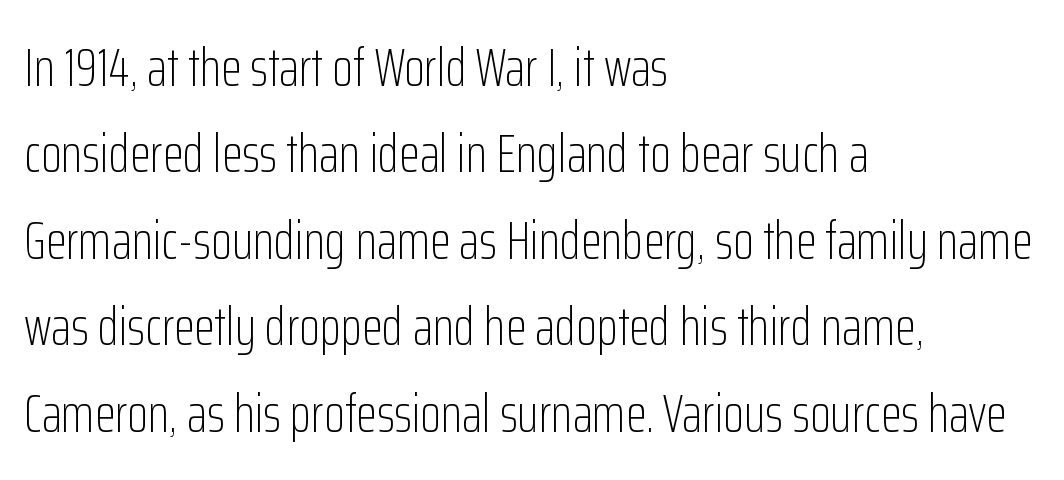
Varying glyph widths throughout — classic text-font behaviour. Each row of text sits above clean, open space. Caption: standard tracking, unaltered. Regarding leading, the lines here are spaced in the standard way. Regarding serifs, this sample does without them.
